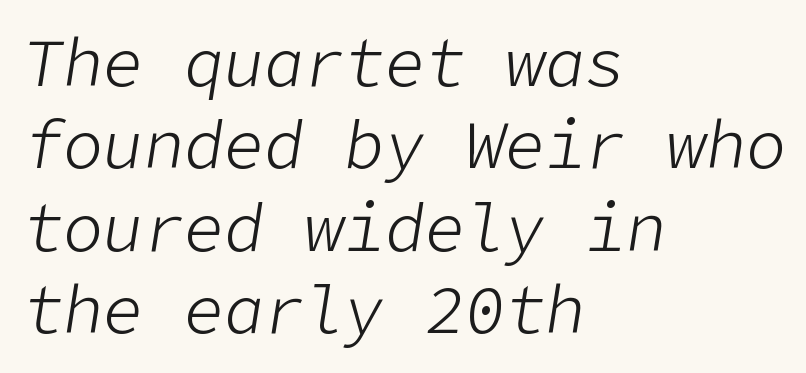
Q: Is the text bold? A: No.
Q: Is the text italic (slanted)? A: Yes, it leans right by about 9 degrees.
Q: Is the text underlined? A: No.
Q: How is the paragraph aligned? A: Left-aligned.
Q: Is the spacing between letters normal or unusually wide? A: Normal.
Q: Width (condensed, normal, or wide)? A: Normal.
Q: Stroke contrast? A: Low.
Q: x-height? A: Medium.
